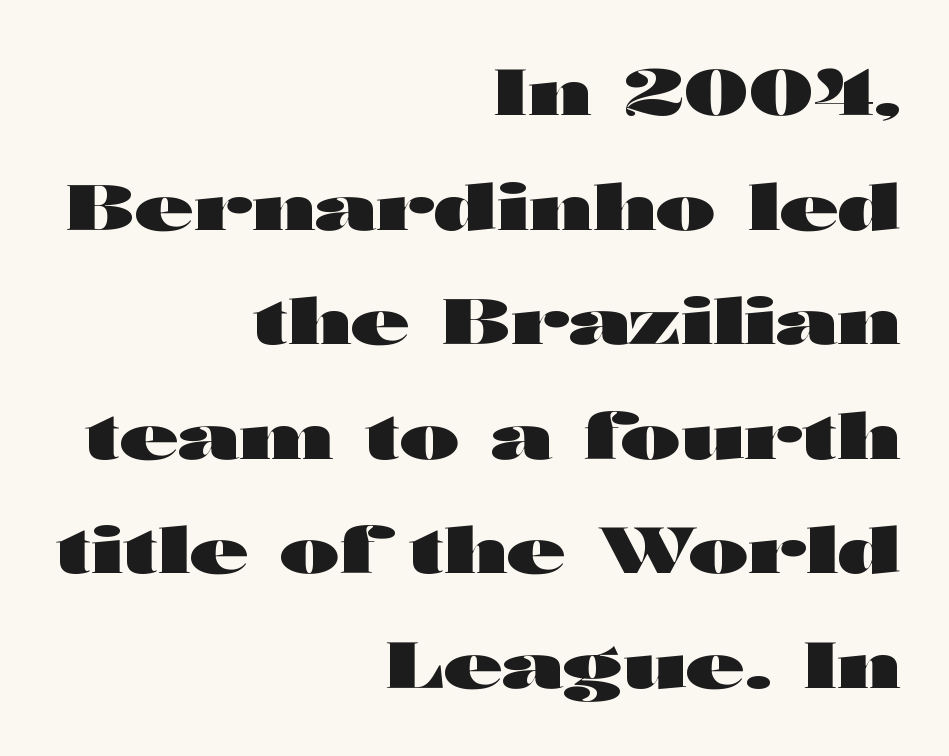
A typesetter would call this proportional, since set widths differ per character. Posture: upright roman. This sample is right-justified, so line beginnings fall wherever the words allow.
